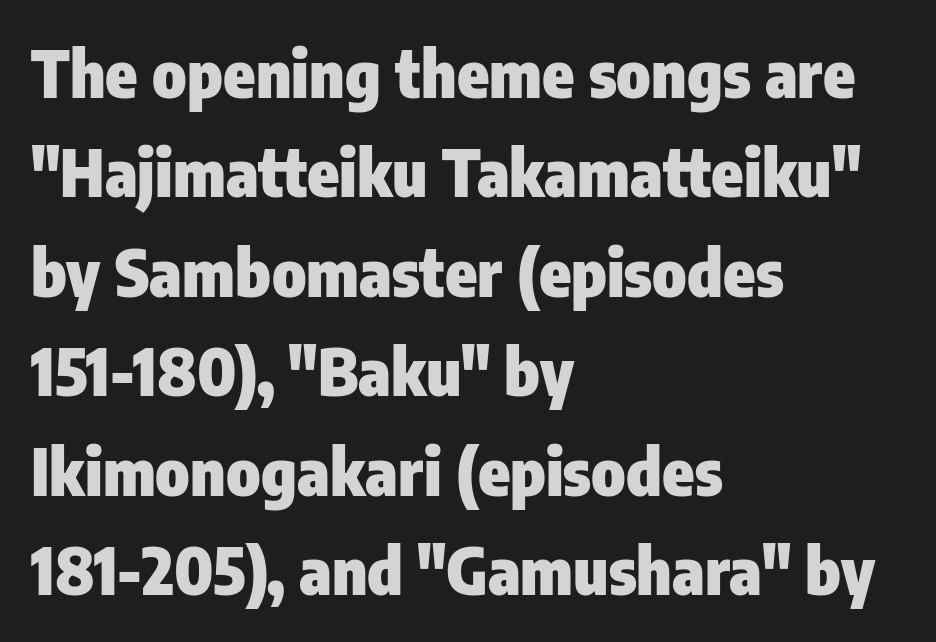
{"serif": "no", "italic": "no", "bold": "yes", "weight": "heavy", "width": "condensed", "stroke_contrast": "low", "x_height": "medium", "monospaced": "no", "underline": "no", "align": "left", "line_spacing": "normal", "line_spacing_ratio": 1.53, "letter_spacing": "normal", "letter_spacing_em": 0.0, "glyph_px": 65}
